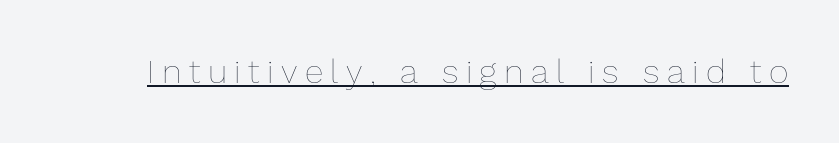
The image shows 34 px thin type, upright; set unusually wide letter spacing (+0.22 em), underlined; low stroke contrast and a medium x-height.
